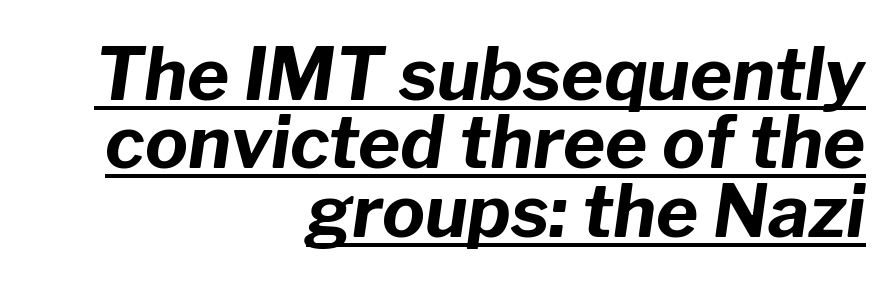
This sample has the flowing, uneven cadence of proportional lettering. Does the copy run flush right? Yes — the right margin is perfectly even. Check the space under the baseline: a stroke is drawn there. The vertical gap from one line to the next is small. The text carries the slant typical of an italic or oblique font.
